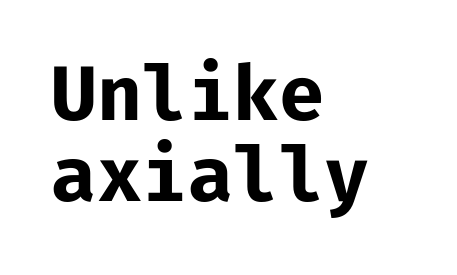
{"serif": "no", "italic": "no", "bold": "yes", "weight": "bold", "width": "normal", "stroke_contrast": "low", "x_height": "medium", "monospaced": "yes", "underline": "no", "align": "left", "line_spacing": "tight", "line_spacing_ratio": 1.09, "letter_spacing": "normal", "letter_spacing_em": 0.0, "glyph_px": 74}
